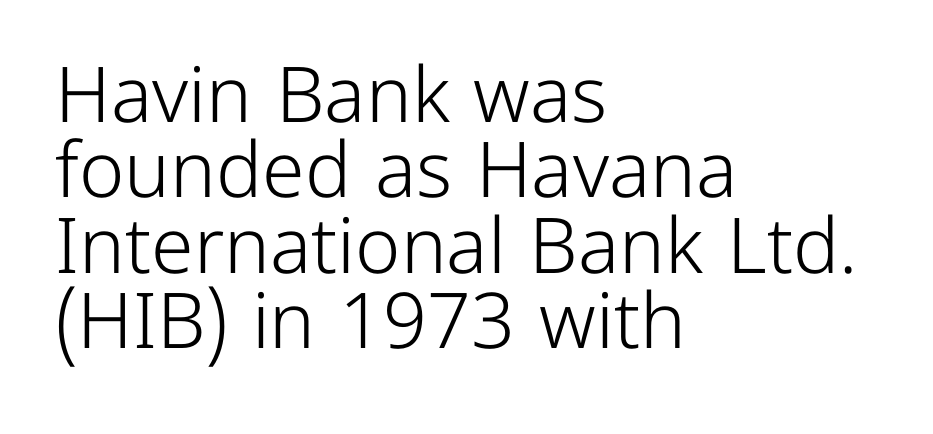
The image shows 77 px light sans-serif type, upright; set left-aligned, tight line spacing (0.98x), normal letter spacing, not underlined; low stroke contrast and a medium x-height.
